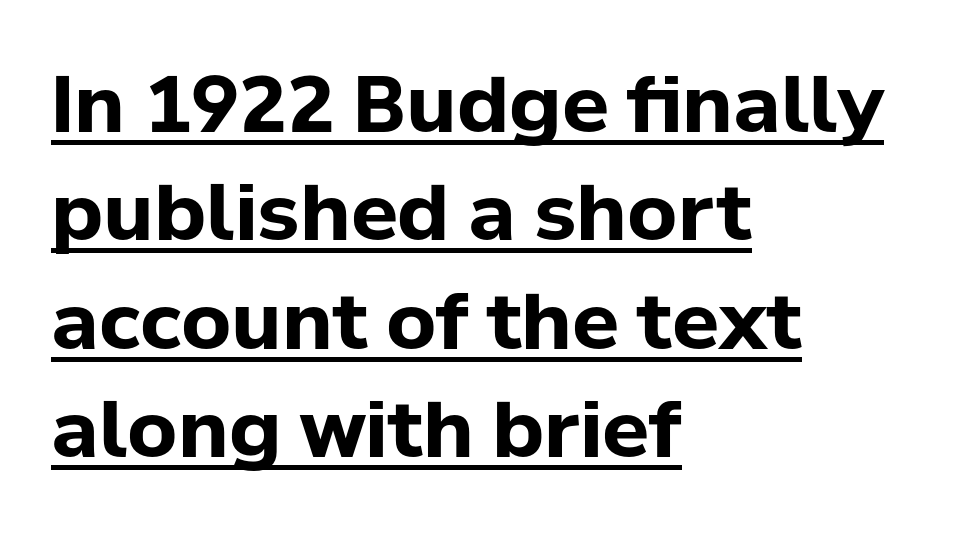
{"serif": "no", "italic": "no", "bold": "yes", "weight": "bold", "width": "normal", "stroke_contrast": "low", "x_height": "medium", "monospaced": "no", "underline": "yes", "align": "left", "line_spacing": "normal", "line_spacing_ratio": 1.39, "letter_spacing": "normal", "letter_spacing_em": 0.0, "glyph_px": 78}
